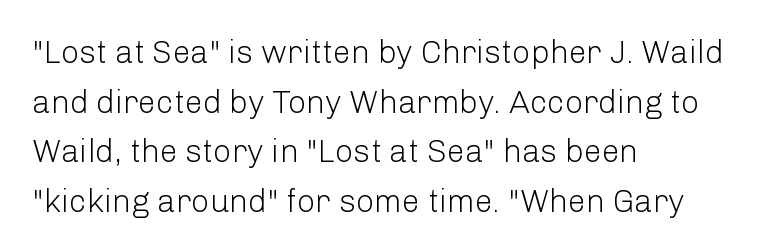
{"serif": "no", "italic": "no", "bold": "no", "weight": "light", "width": "normal", "stroke_contrast": "low", "x_height": "medium", "monospaced": "no", "underline": "no", "align": "left", "line_spacing": "normal", "line_spacing_ratio": 1.55, "letter_spacing": "normal", "letter_spacing_em": 0.0, "glyph_px": 32}
